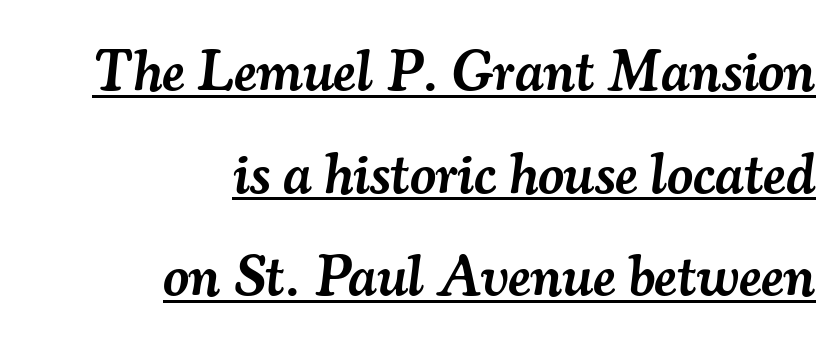
{"serif": "yes", "italic": "yes", "lean": "right", "slant_degrees": 7, "bold": "semi", "weight": "semibold", "width": "normal", "stroke_contrast": "medium", "x_height": "small", "monospaced": "no", "underline": "yes", "align": "right", "line_spacing_ratio": 1.8, "letter_spacing": "normal", "letter_spacing_em": 0.0, "glyph_px": 57}
